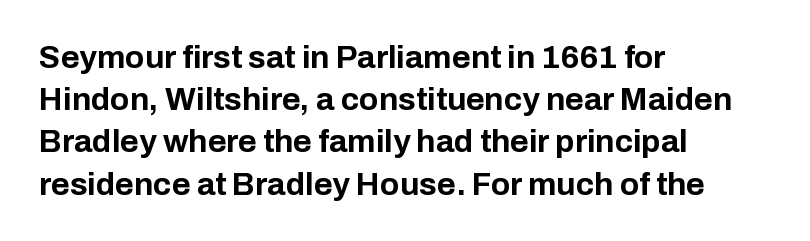
Bold? Absolutely — the strokes are thick and heavy. This sample has the flowing, uneven cadence of proportional lettering. The rendering shows plain stroke endings on the letterforms — a sans-serif design. This sample is left-justified, so line endings fall wherever the words run out.
